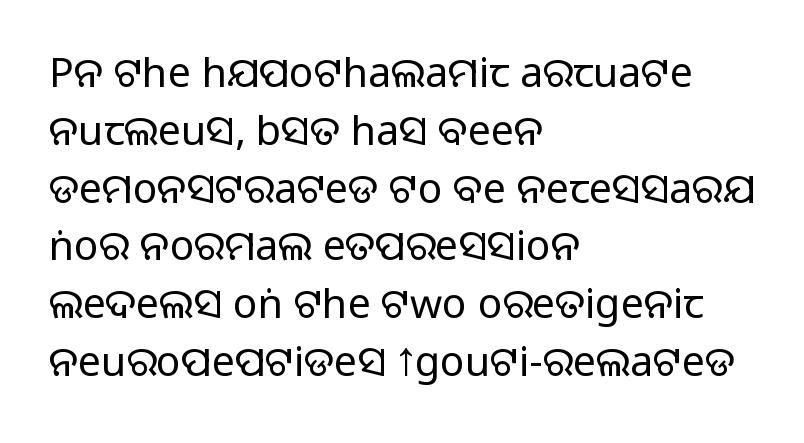
The image shows 41 px regular-weight sans-serif type, upright; set left-aligned, normal line spacing (1.41x), normal letter spacing, not underlined; low stroke contrast and a large x-height.
